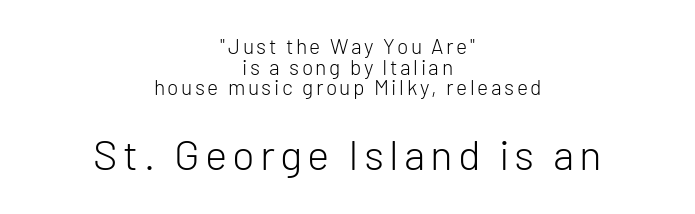
Q: Is the text bold? A: No.
Q: Is the text italic (slanted)? A: No, it is upright.
Q: Is the typeface a serif or a sans-serif typeface? A: Sans-serif.
Q: Is the text underlined? A: No.
Q: How is the paragraph aligned? A: Centered.
Q: Is the spacing between lines tight, normal or loose? A: Tight.
Q: Which block of text is set in a larger size, the first (top) or the second (bottom)? A: The second (bottom) one.
Q: Width (condensed, normal, or wide)? A: Normal.
Q: Stroke contrast? A: Low.
Q: x-height? A: Medium.
Q: Monospaced? A: No.
